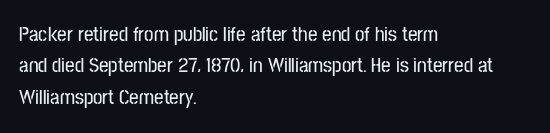
Q: Is the text italic (slanted)? A: No, it is upright.
Q: Is the text underlined? A: No.
Q: How is the paragraph aligned? A: Left-aligned.
Q: Is the spacing between letters normal or unusually wide? A: Normal.
Q: Is the spacing between lines tight, normal or loose? A: Normal.
